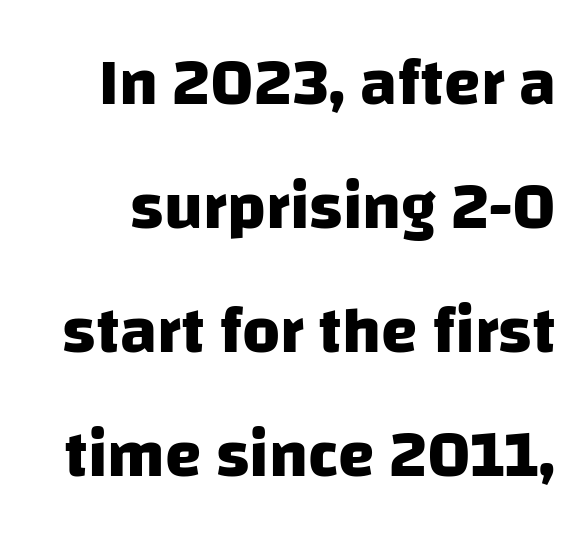
The image shows 66 px heavy sans-serif type; set line spacing 1.88x, normal letter spacing, not underlined; low stroke contrast and a large x-height.
